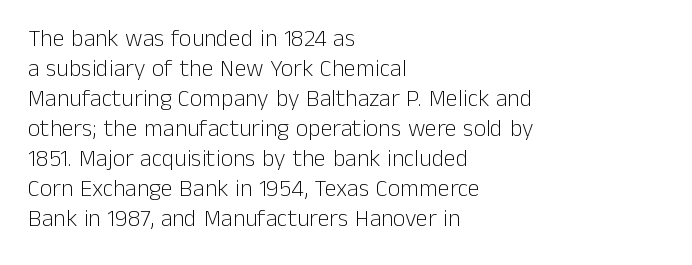
Honestly, there is no underline to notice here at all. The font's upright variant was chosen for this text. Horizontally, the lines are justified to the leading edge only. Bold? No — there's no thickening of the strokes.
